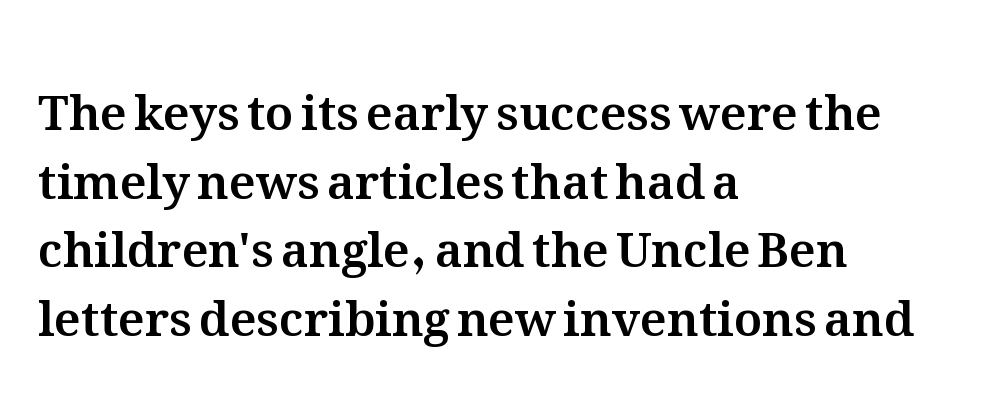
Q: Is the text italic (slanted)? A: No, it is upright.
Q: Is the text underlined? A: No.
Q: How is the paragraph aligned? A: Left-aligned.
Q: Is the spacing between letters normal or unusually wide? A: Normal.
Q: Is the spacing between lines tight, normal or loose? A: Normal.
Q: Width (condensed, normal, or wide)? A: Normal.
Q: Stroke contrast? A: Medium.
Q: x-height? A: Medium.
Q: Monospaced? A: No.
